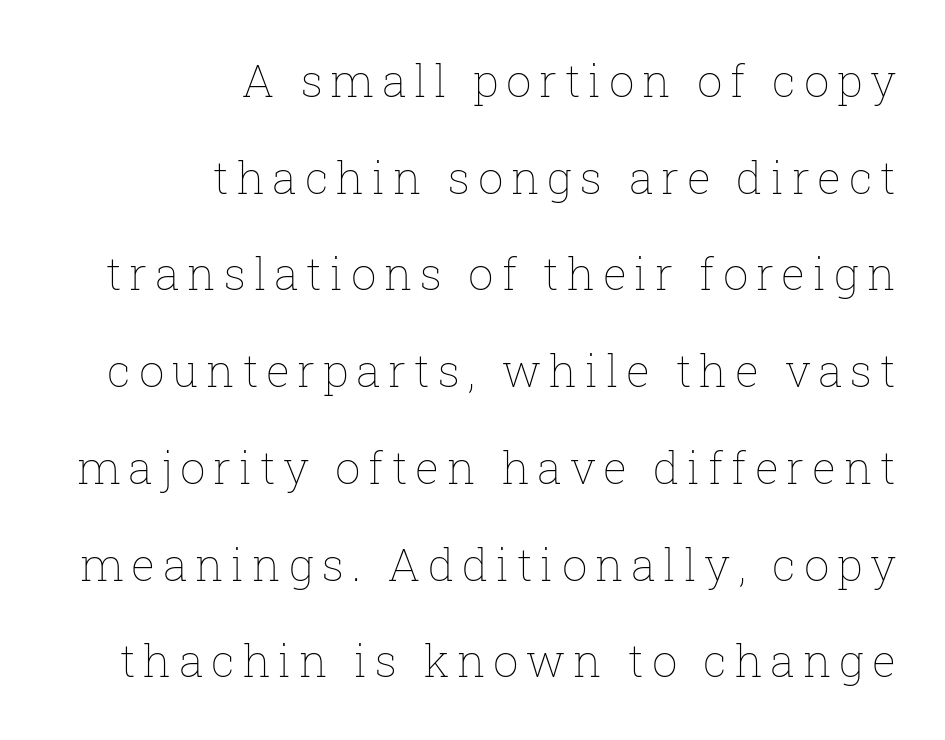
The image shows 45 px thin type, upright; set right-aligned, loose line spacing (2.15x), not underlined; low stroke contrast and a medium x-height.
